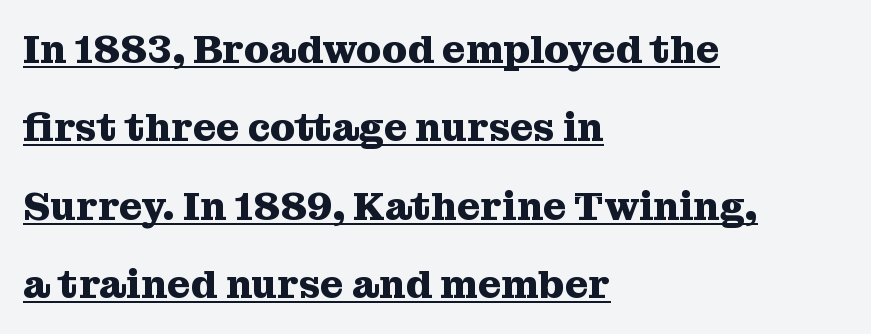
Q: Is the text bold? A: Yes.
Q: Is the text italic (slanted)? A: No, it is upright.
Q: Is the typeface a serif or a sans-serif typeface? A: Serif.
Q: Is the text underlined? A: Yes.
Q: How is the paragraph aligned? A: Left-aligned.
Q: Is the spacing between letters normal or unusually wide? A: Normal.
Q: Is the spacing between lines tight, normal or loose? A: Loose.
Q: Width (condensed, normal, or wide)? A: Normal.
Q: Stroke contrast? A: Medium.
Q: x-height? A: Medium.
Q: Monospaced? A: No.
